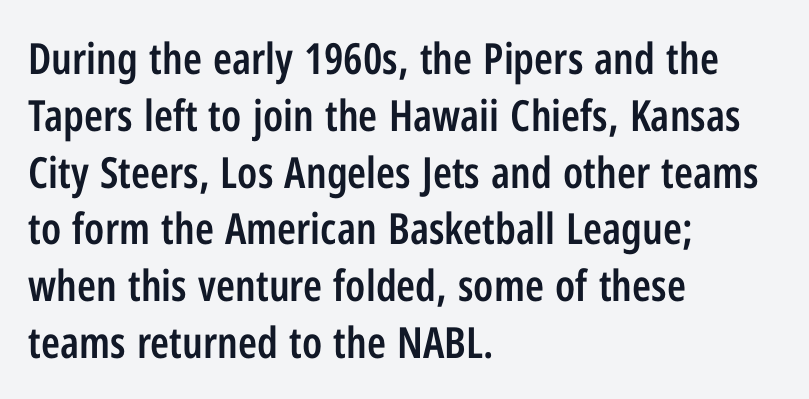
Notice how descenders clear the ascenders below comfortably — that's standard leading. No extra tracking has been applied to these lines. In terms of letterform style, serifs are entirely absent. When letters stand straight like this, we call the style roman or upright. Underlining? Definitely not there. The letters are semibold — heavier than regular but short of a full bold.
